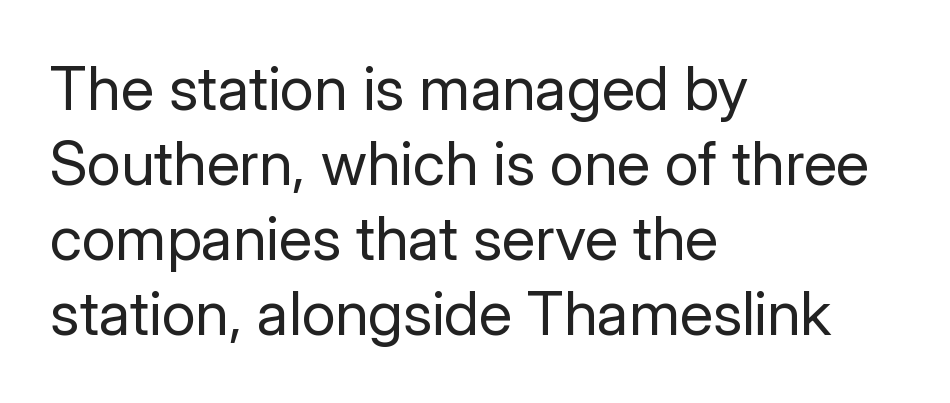
The passage shown is not underscored anywhere. The weight would be labelled regular, book, light, or lighter still. The letters stand straight up with perfectly vertical stems. Character widths vary here, with narrow letters taking less room than wide ones. Which margin do the lines hug? The left one — the right edge is uneven. You can tell from the bare stems that sans-serif type was used.
